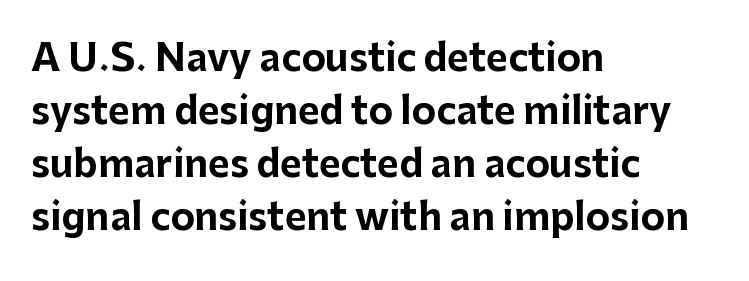
The image shows 37 px bold sans-serif type, upright; set left-aligned, normal line spacing (1.43x), normal letter spacing, not underlined; low stroke contrast and a medium x-height.
